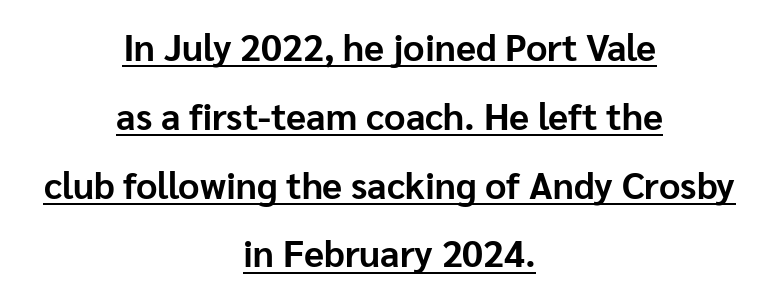
The image shows 37 px bold sans-serif type, upright; set centered, line spacing 1.86x, normal letter spacing, underlined; low stroke contrast and a medium x-height.
